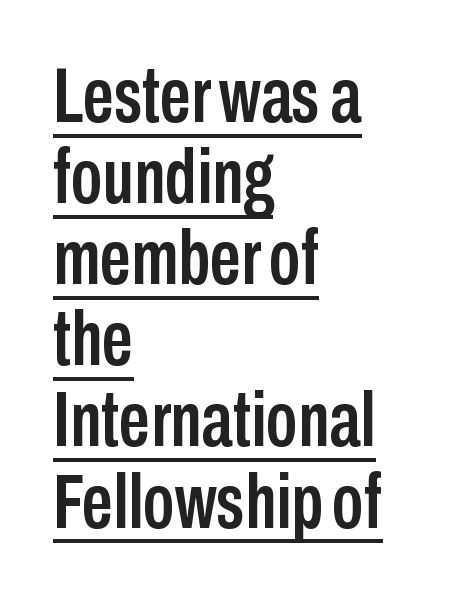
The image shows 78 px condensed sans-serif type, upright; set left-aligned, tight line spacing (1.04x), normal letter spacing, underlined; low stroke contrast and a medium x-height.
